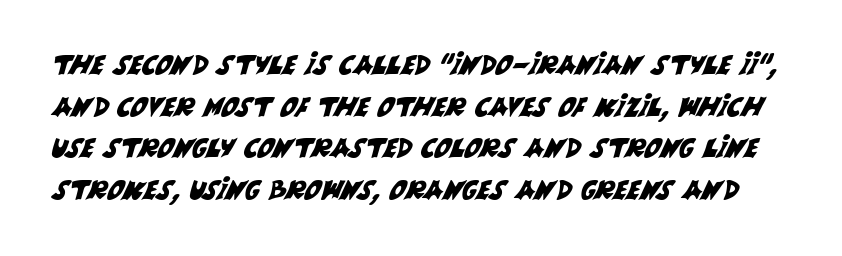
The image shows 26 px text type; set normal line spacing (1.6x), normal letter spacing, not underlined.
